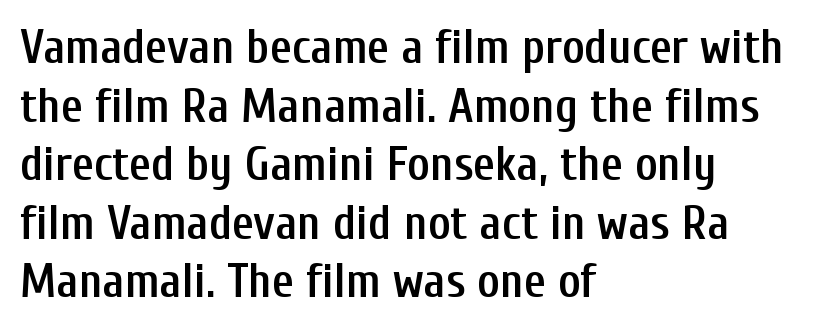
Beneath every word, the page is bare. The setting favours the left margin, as ordinary paragraphs usually do. A somewhat darkened texture: the type is semibold rather than bold. Each letter's strokes conclude bluntly, with no projecting serifs. Here the designer chose a conventional face with non-uniform glyph widths. You can tell it's not italic because the verticals are truly vertical.
